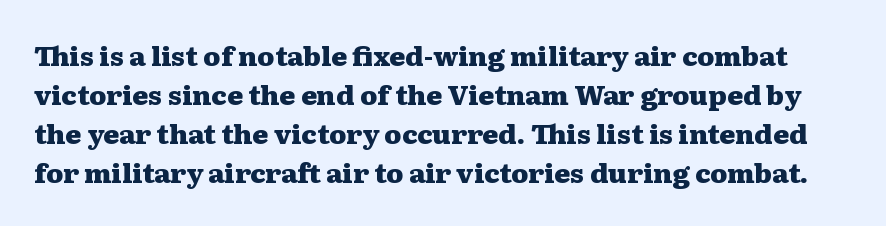
Q: Is the text bold? A: Yes.
Q: Is the text italic (slanted)? A: No, it is upright.
Q: Is the text underlined? A: No.
Q: Is the spacing between letters normal or unusually wide? A: Normal.
Q: Is the spacing between lines tight, normal or loose? A: Normal.
